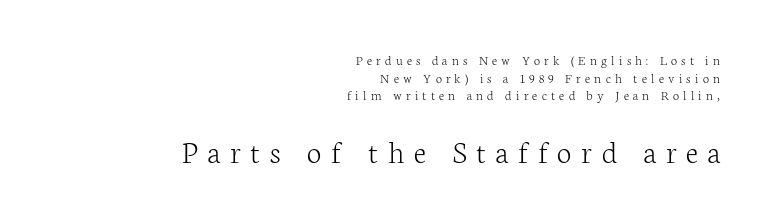
The image shows 33 px light serif type, upright; set right-aligned, normal line spacing (1.26x), unusually wide letter spacing (+0.3 em), not underlined; the second (bottom) block is 2.36x larger; low stroke contrast and a medium x-height.
